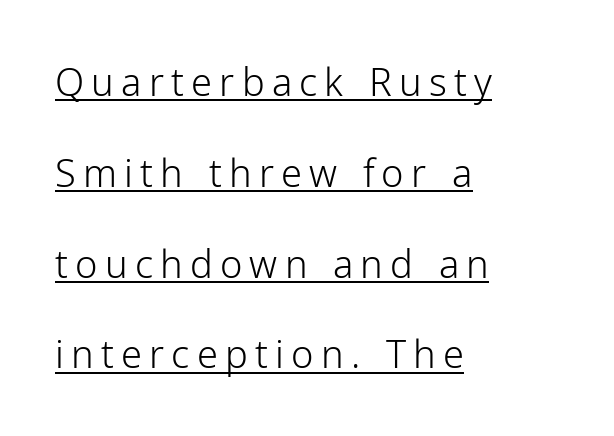
{"serif": "no", "italic": "no", "bold": "no", "weight": "light", "width": "normal", "stroke_contrast": "low", "x_height": "medium", "monospaced": "no", "underline": "yes", "align": "left", "line_spacing": "loose", "line_spacing_ratio": 2.39, "glyph_px": 38}
